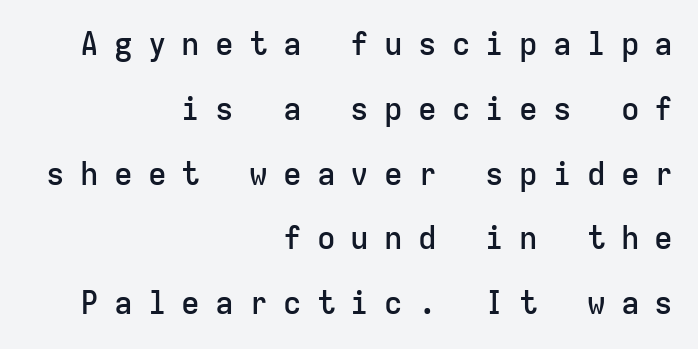
Q: Is the text bold? A: Semi-bold.
Q: Is the text italic (slanted)? A: No, it is upright.
Q: Is the typeface a serif or a sans-serif typeface? A: Sans-serif.
Q: Is the text underlined? A: No.
Q: How is the paragraph aligned? A: Right-aligned.
Q: Is the spacing between letters normal or unusually wide? A: Unusually wide.
Q: Is the spacing between lines tight, normal or loose? A: Loose.
Q: Width (condensed, normal, or wide)? A: Normal.
Q: Stroke contrast? A: Low.
Q: x-height? A: Medium.
Q: Monospaced? A: Yes.
